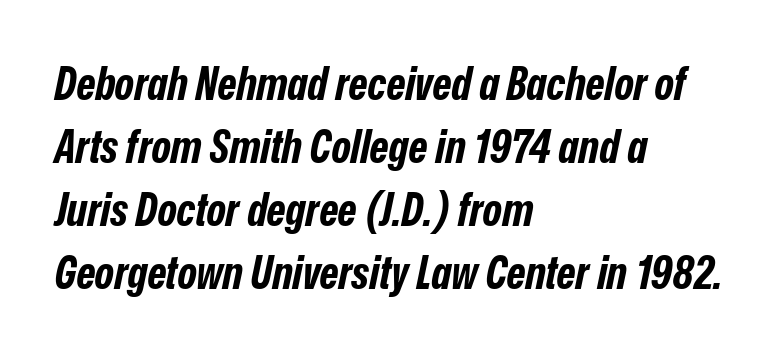
{"italic": "yes", "lean": "right", "slant_degrees": 12, "bold": "yes", "weight": "bold", "width": "condensed", "stroke_contrast": "low", "x_height": "medium", "monospaced": "no", "underline": "no", "align": "left", "line_spacing": "normal", "line_spacing_ratio": 1.37, "letter_spacing": "normal", "letter_spacing_em": 0.0, "glyph_px": 46}
